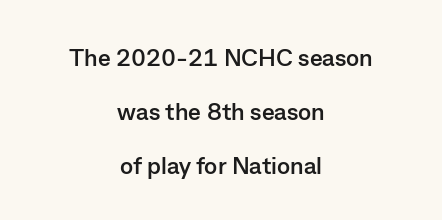
{"italic": "no", "bold": "yes", "underline": "no", "align": "center", "line_spacing": "loose", "line_spacing_ratio": 2.25, "letter_spacing": "normal", "letter_spacing_em": 0.0, "glyph_px": 24}
